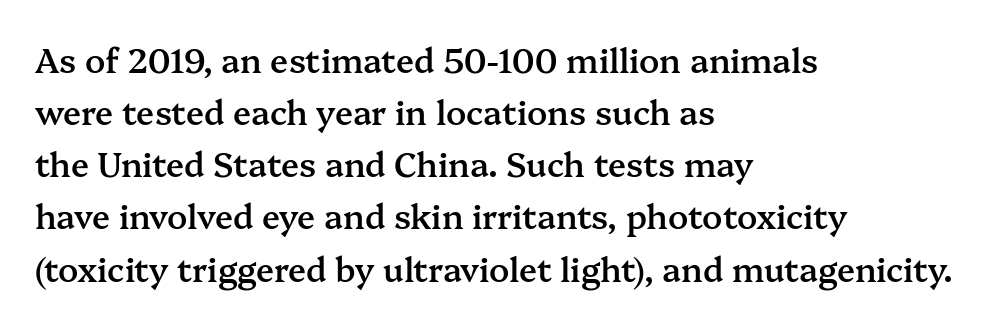
Q: Is the text bold? A: Semi-bold.
Q: Is the text italic (slanted)? A: No, it is upright.
Q: Is the typeface a serif or a sans-serif typeface? A: Serif.
Q: Is the text underlined? A: No.
Q: How is the paragraph aligned? A: Left-aligned.
Q: Is the spacing between letters normal or unusually wide? A: Normal.
Q: Is the spacing between lines tight, normal or loose? A: Normal.
Q: Width (condensed, normal, or wide)? A: Normal.
Q: Stroke contrast? A: Medium.
Q: x-height? A: Medium.
Q: Monospaced? A: No.
